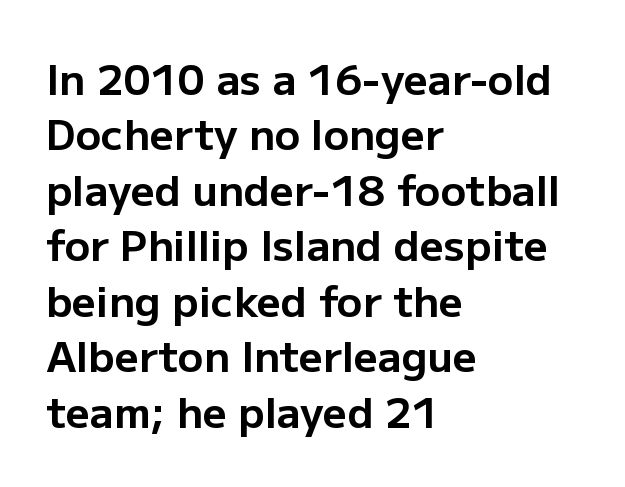
The image shows 42 px bold sans-serif type, upright; set left-aligned, normal line spacing (1.32x), normal letter spacing, not underlined; low stroke contrast and a medium x-height.
